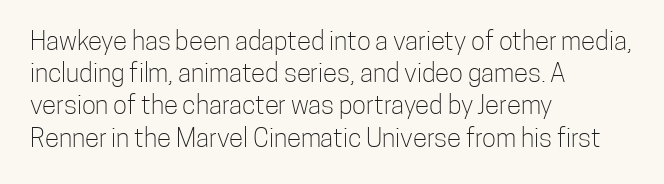
Q: Is the text bold? A: No.
Q: Is the text italic (slanted)? A: No, it is upright.
Q: Is the text underlined? A: No.
Q: How is the paragraph aligned? A: Left-aligned.
Q: Is the spacing between letters normal or unusually wide? A: Normal.
